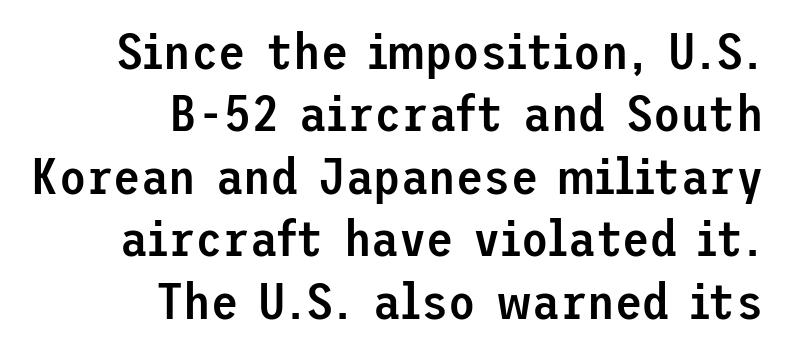
{"serif": "no", "italic": "no", "bold": "semi", "weight": "semibold", "width": "normal", "stroke_contrast": "low", "x_height": "medium", "underline": "no", "align": "right", "line_spacing": "normal", "line_spacing_ratio": 1.25, "letter_spacing": "normal", "letter_spacing_em": 0.0, "glyph_px": 50}
